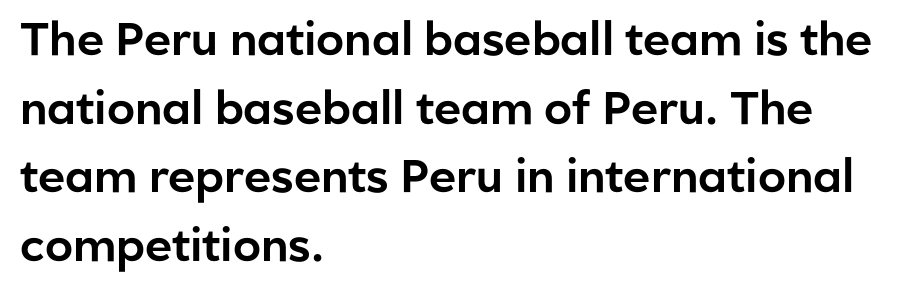
{"serif": "no", "italic": "no", "width": "normal", "stroke_contrast": "low", "x_height": "medium", "monospaced": "no", "underline": "no", "align": "left", "line_spacing": "normal", "line_spacing_ratio": 1.49, "letter_spacing": "normal", "letter_spacing_em": 0.0, "glyph_px": 46}
